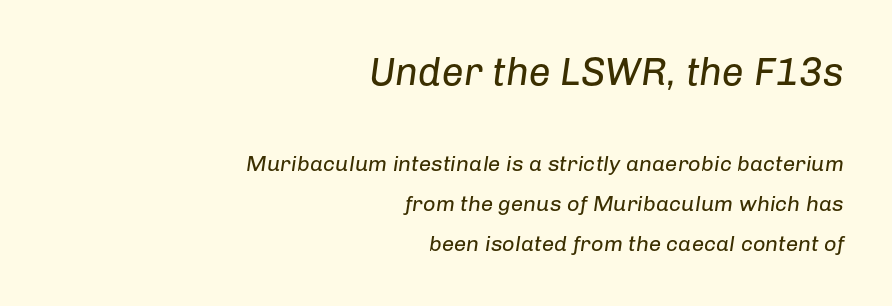
The image shows 39 px regular-weight type, italic (leaning right); set right-aligned, line spacing 1.82x, normal letter spacing, not underlined; the first (top) block is 1.77x larger; low stroke contrast and a medium x-height.
